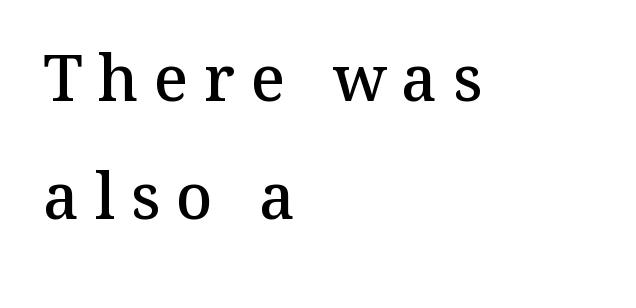
{"serif": "yes", "italic": "no", "bold": "semi", "weight": "semibold", "width": "normal", "stroke_contrast": "medium", "x_height": "medium", "monospaced": "no", "underline": "no", "align": "left", "line_spacing_ratio": 1.88, "letter_spacing": "wide", "letter_spacing_em": 0.25, "glyph_px": 63}
